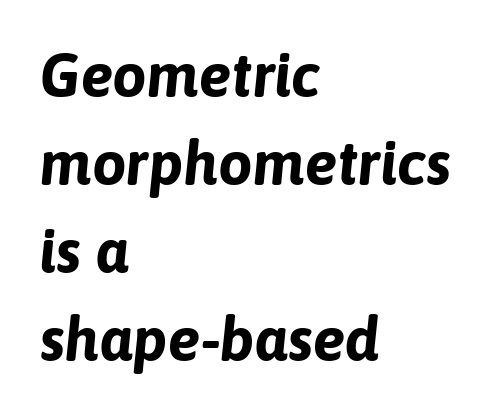
The lines are quadded left. Whoever set this chose a conventional vertical rhythm. The specimen omits any rule beneath the text block's lines. Spacing verdict: proportional, widths tailored to each character.
